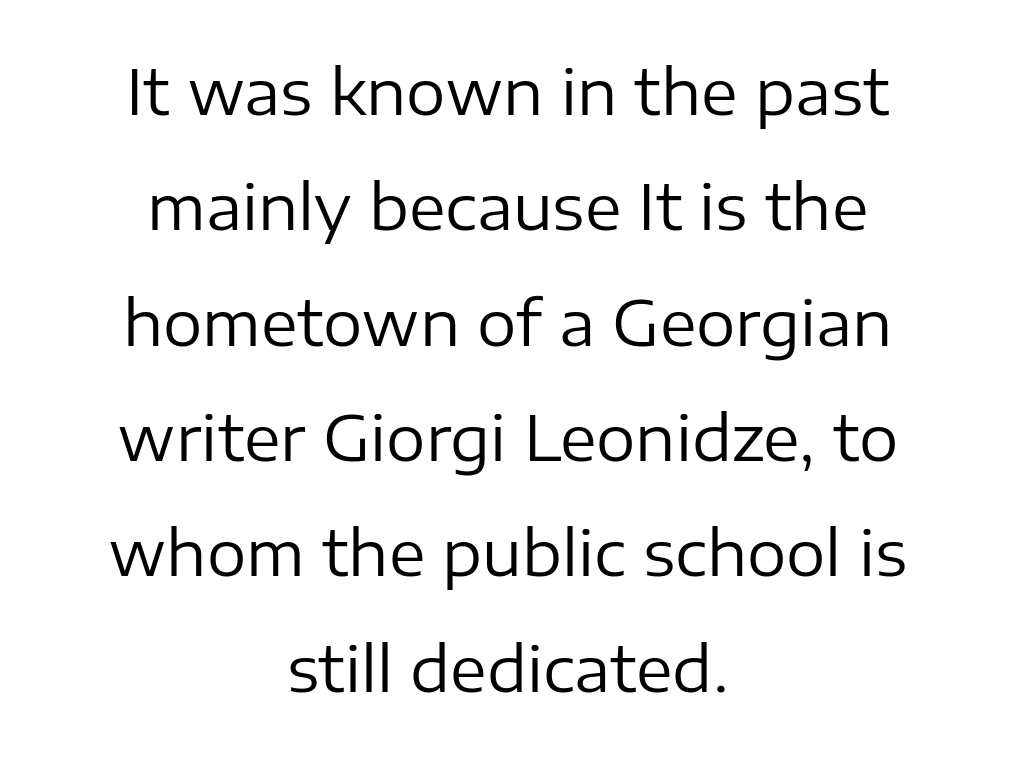
{"serif": "no", "italic": "no", "bold": "no", "weight": "regular", "width": "normal", "stroke_contrast": "low", "x_height": "medium", "monospaced": "no", "underline": "no", "align": "center", "line_spacing_ratio": 1.86, "letter_spacing": "normal", "letter_spacing_em": 0.0, "glyph_px": 62}
